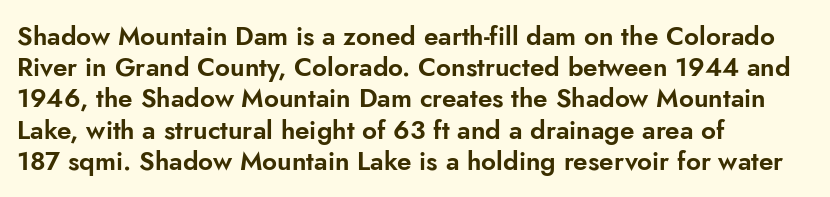
{"italic": "no", "underline": "no", "align": "left", "line_spacing_ratio": 1.2, "letter_spacing": "normal", "letter_spacing_em": 0.0, "glyph_px": 26}
